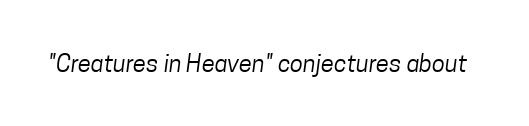
{"bold": "no", "underline": "no", "letter_spacing": "normal", "letter_spacing_em": 0.0, "glyph_px": 24}
